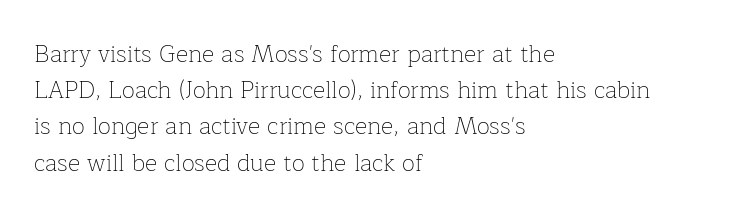
The image shows 24 px text type, upright; set left-aligned, normal line spacing (1.51x), normal letter spacing, not underlined.
